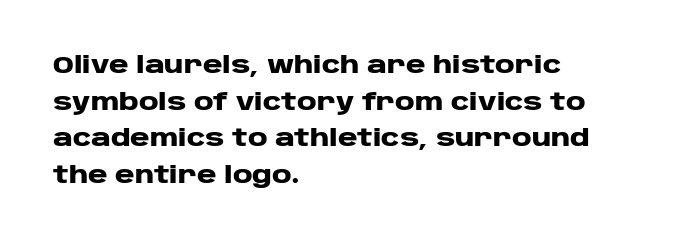
A typesetter would call this zero additional tracking. The letters stand upright; this is a roman face. Regular leading. The passage is arranged the way most books set body copy — flush left. Rule under the text: the space is simply empty. Strokes here are thick enough to call this a true bold.
